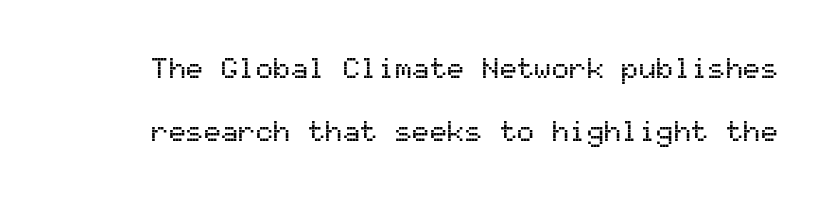
The image shows 29 px sans-serif type, upright, monospaced; set loose line spacing (2.18x), normal letter spacing, not underlined; medium stroke contrast and a medium x-height.
